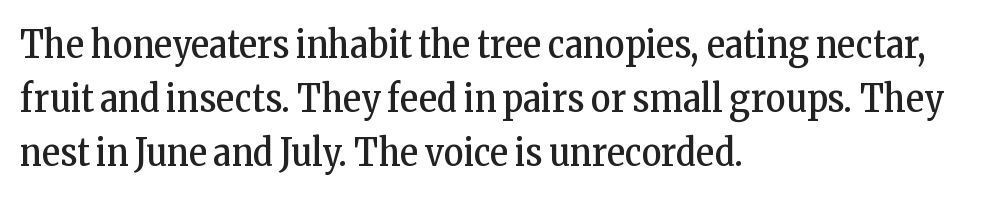
{"serif": "yes", "italic": "no", "bold": "no", "weight": "regular", "width": "condensed", "stroke_contrast": "low", "x_height": "medium", "monospaced": "no", "underline": "no", "align": "left", "line_spacing": "normal", "line_spacing_ratio": 1.42, "letter_spacing": "normal", "letter_spacing_em": 0.0, "glyph_px": 38}
